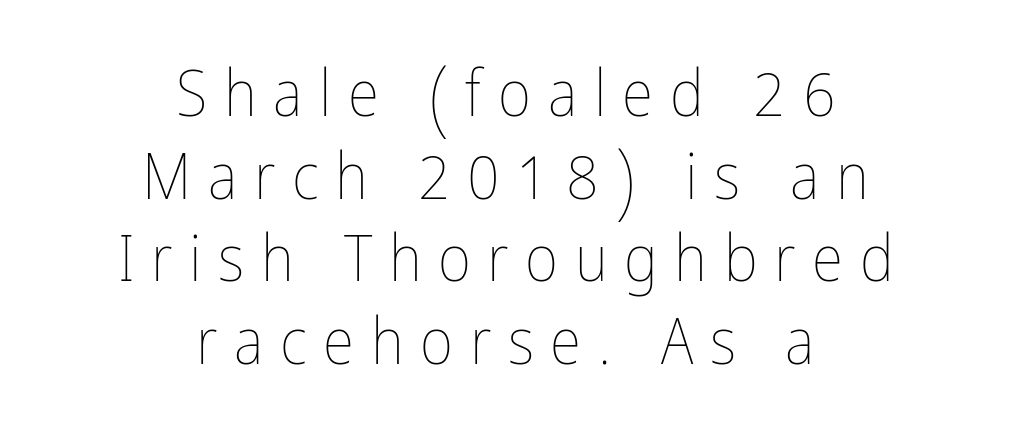
Descenders are the only things crossing below the line. No extra ink here — the face is not bold. Rendered with straight, roman letterforms. This sample has the flowing, uneven cadence of proportional lettering.
